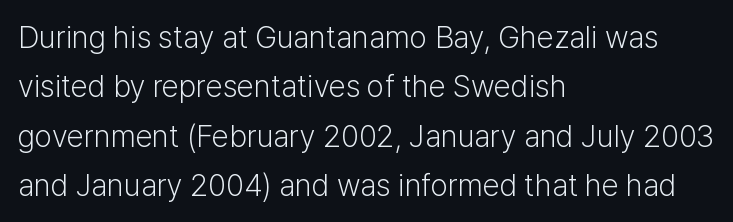
Tracking here is standard; glyphs follow each other at the usual distance. Unbolded letterforms with no extra heft. Serifs: no, the terminals of the letterforms are clean. Leading matches the norm, producing a regular column. This rendering uses left alignment, leaving the right contour irregular. Clear beneath every line of the passage.
